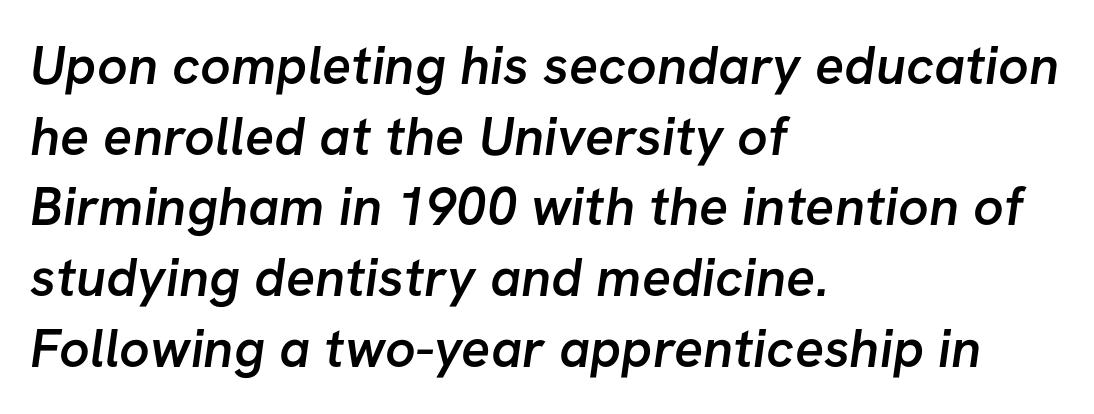
The image shows 54 px semibold sans-serif type; set left-aligned, normal line spacing (1.31x), normal letter spacing, not underlined; low stroke contrast and a medium x-height.
